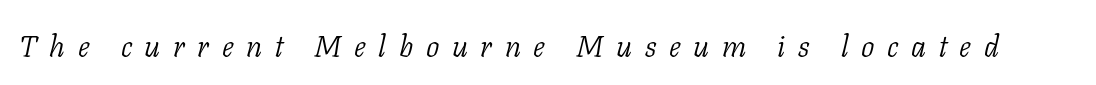
The image shows 30 px light serif type, italic (leaning right); set unusually wide letter spacing (+0.42 em), not underlined; low stroke contrast and a medium x-height.
